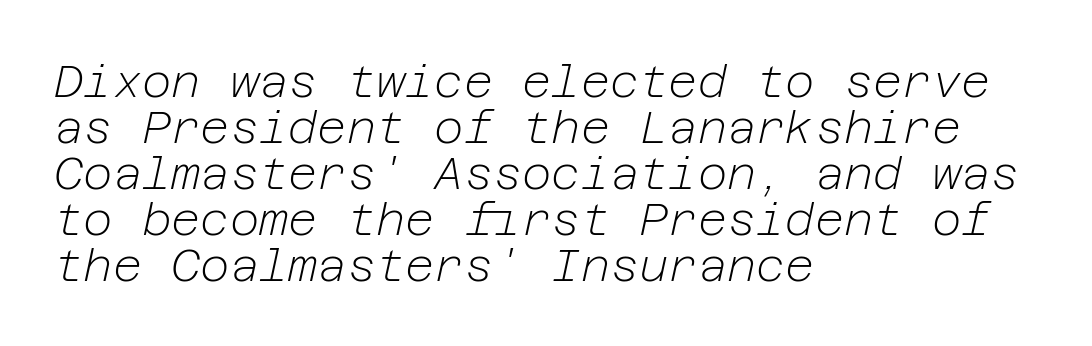
{"italic": "yes", "lean": "right", "slant_degrees": 12, "bold": "no", "weight": "light", "width": "normal", "stroke_contrast": "low", "x_height": "medium", "underline": "no", "align": "left", "line_spacing": "tight", "line_spacing_ratio": 1.02, "letter_spacing": "normal", "letter_spacing_em": 0.0, "glyph_px": 45}
